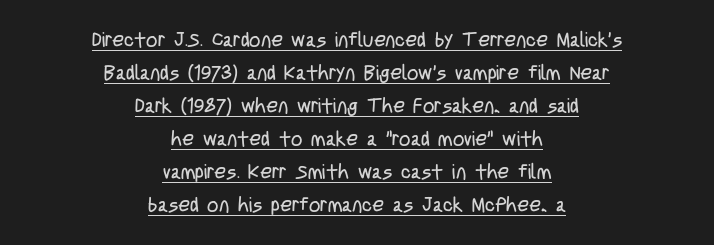
{"italic": "no", "bold": "no", "underline": "yes", "align": "center", "line_spacing": "normal", "line_spacing_ratio": 1.65, "letter_spacing": "normal", "letter_spacing_em": 0.0, "glyph_px": 20}
